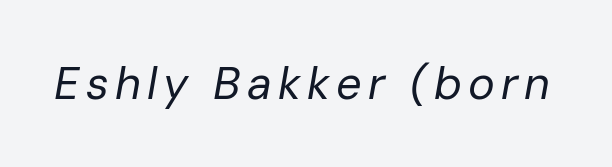
The image shows 45 px regular-weight type, italic (leaning right); set not underlined; low stroke contrast and a medium x-height.
